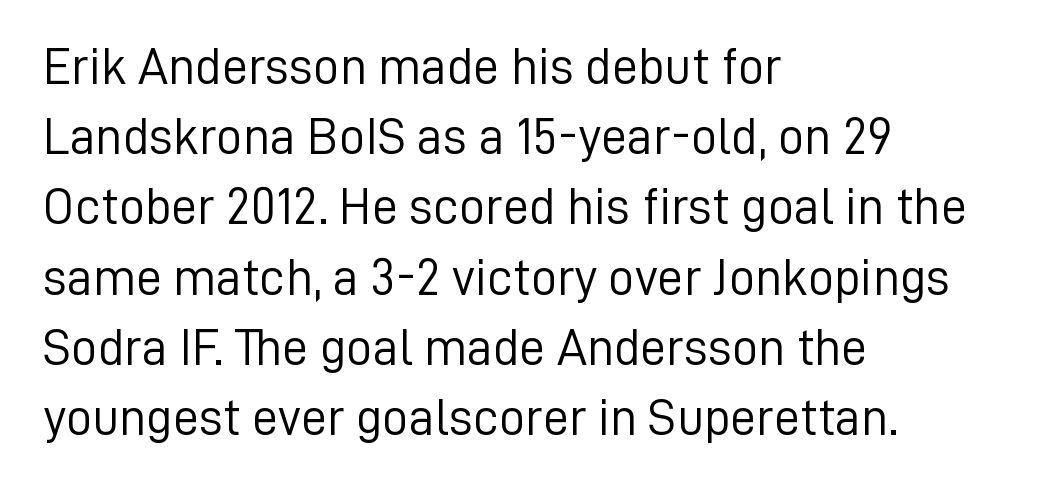
{"serif": "no", "italic": "no", "bold": "no", "weight": "light", "width": "normal", "stroke_contrast": "low", "x_height": "medium", "monospaced": "no", "underline": "no", "align": "left", "line_spacing": "normal", "line_spacing_ratio": 1.35, "letter_spacing": "normal", "letter_spacing_em": 0.0, "glyph_px": 52}
